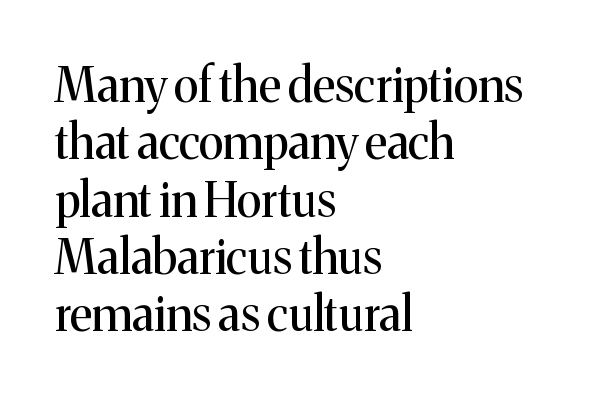
Q: Is the text bold? A: No.
Q: Is the text italic (slanted)? A: No, it is upright.
Q: Is the typeface a serif or a sans-serif typeface? A: Serif.
Q: Is the text underlined? A: No.
Q: How is the paragraph aligned? A: Left-aligned.
Q: Is the spacing between letters normal or unusually wide? A: Normal.
Q: Width (condensed, normal, or wide)? A: Normal.
Q: Stroke contrast? A: Medium.
Q: x-height? A: Medium.
Q: Monospaced? A: No.
